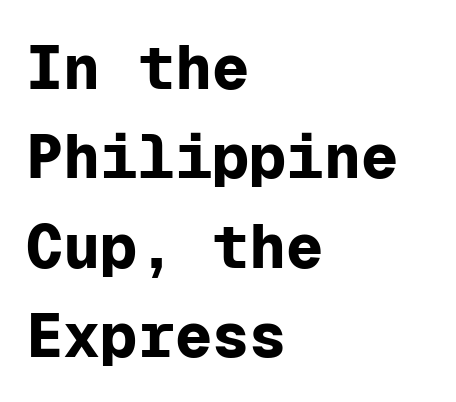
Rows of type keep a routine distance in the vertical direction. If you drew a line through each stem, it would be perfectly vertical. Serif or sans? Sans — the stroke terminals are bare. How heavy is the stroke? Heavy — this is a bold. The face used here is monospaced, like something from a code editor. Is the block centered? No — it sits flush against the left margin.
